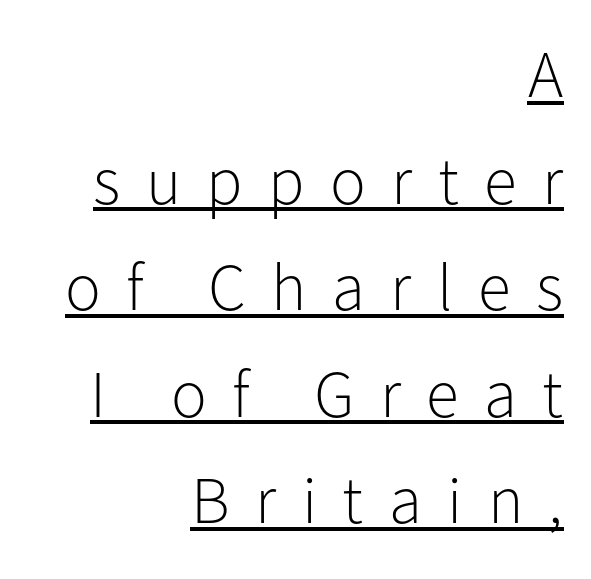
Q: Is the text bold? A: No.
Q: Is the text italic (slanted)? A: No, it is upright.
Q: Is the typeface a serif or a sans-serif typeface? A: Sans-serif.
Q: Is the text underlined? A: Yes.
Q: How is the paragraph aligned? A: Right-aligned.
Q: Is the spacing between letters normal or unusually wide? A: Unusually wide.
Q: Is the spacing between lines tight, normal or loose? A: Normal.
Q: Width (condensed, normal, or wide)? A: Normal.
Q: Stroke contrast? A: Low.
Q: x-height? A: Medium.
Q: Monospaced? A: No.
